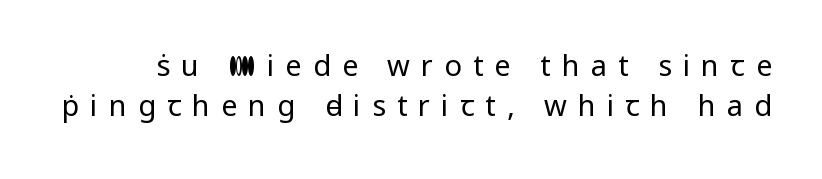
Q: Is the text bold? A: No.
Q: Is the text italic (slanted)? A: No, it is upright.
Q: Is the typeface a serif or a sans-serif typeface? A: Sans-serif.
Q: Is the text underlined? A: No.
Q: Is the spacing between letters normal or unusually wide? A: Unusually wide.
Q: Is the spacing between lines tight, normal or loose? A: Normal.
Q: Width (condensed, normal, or wide)? A: Normal.
Q: Stroke contrast? A: Low.
Q: x-height? A: Medium.
Q: Monospaced? A: No.
